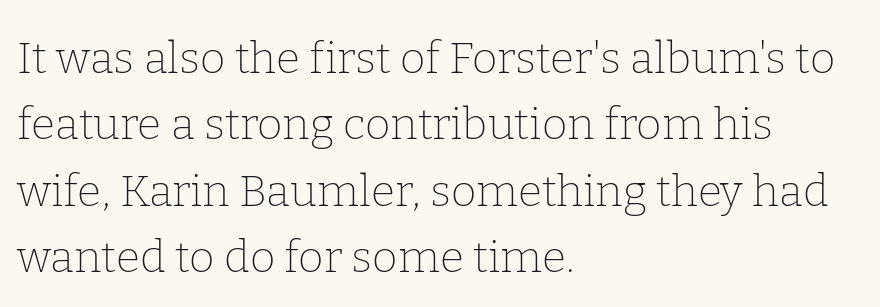
The image shows 44 px thin serif type, upright; set left-aligned, normal line spacing (1.51x), normal letter spacing, not underlined; low stroke contrast and a medium x-height.
